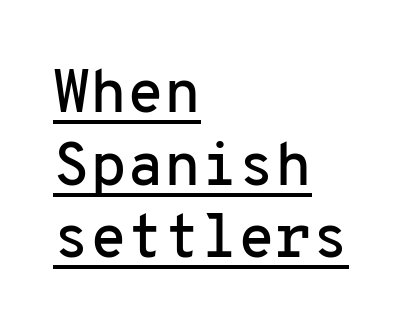
The image shows 60 px sans-serif type, upright, monospaced; set left-aligned, line spacing 1.21x, normal letter spacing, underlined; low stroke contrast and a medium x-height.
